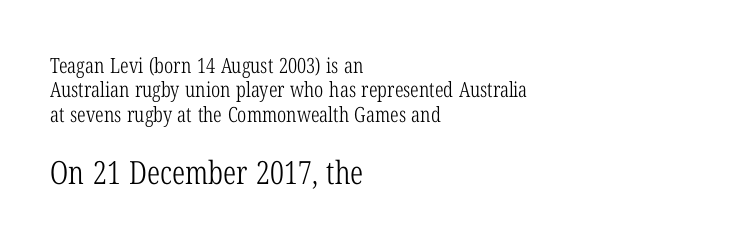
Q: Is the text bold? A: No.
Q: Is the text italic (slanted)? A: No, it is upright.
Q: Is the typeface a serif or a sans-serif typeface? A: Serif.
Q: Is the text underlined? A: No.
Q: How is the paragraph aligned? A: Left-aligned.
Q: Is the spacing between letters normal or unusually wide? A: Normal.
Q: Which block of text is set in a larger size, the first (top) or the second (bottom)? A: The second (bottom) one.
Q: Width (condensed, normal, or wide)? A: Condensed.
Q: Stroke contrast? A: Low.
Q: x-height? A: Medium.
Q: Monospaced? A: No.
